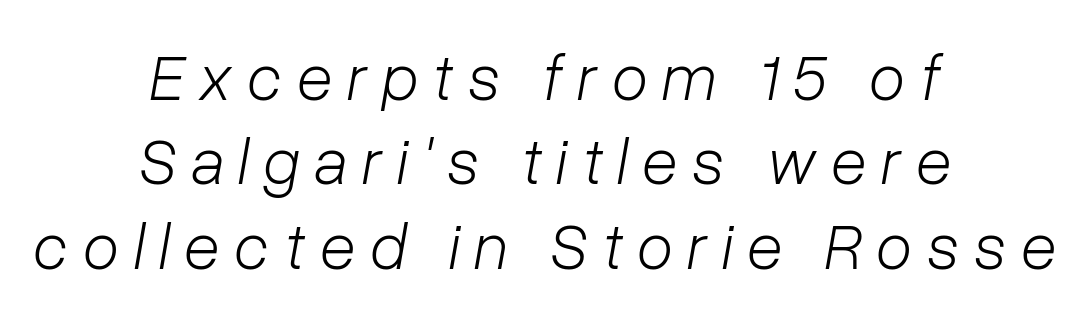
The image shows 66 px light type, italic (leaning right); set centered, normal line spacing (1.28x), unusually wide letter spacing (+0.22 em), not underlined; low stroke contrast and a medium x-height.
